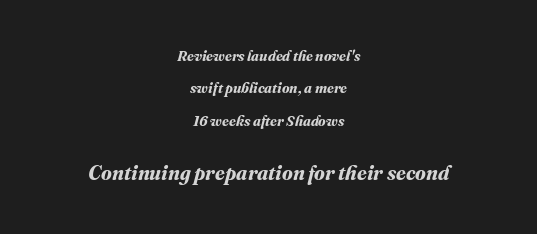
The image shows 20 px bold type; set centered, loose line spacing (2.31x), normal letter spacing, not underlined; the second (bottom) block is 1.43x larger.
